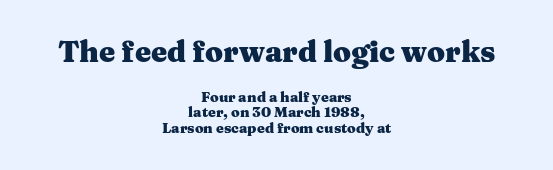
The face used here is proportionally spaced, like ordinary book or web type. The lettering holds an erect, upright posture throughout. Visually, the top section dominates because its glyphs are scaled up. Words float on clear page, feet unadorned. In terms of weight, the rendering is a true, heavy bold.
